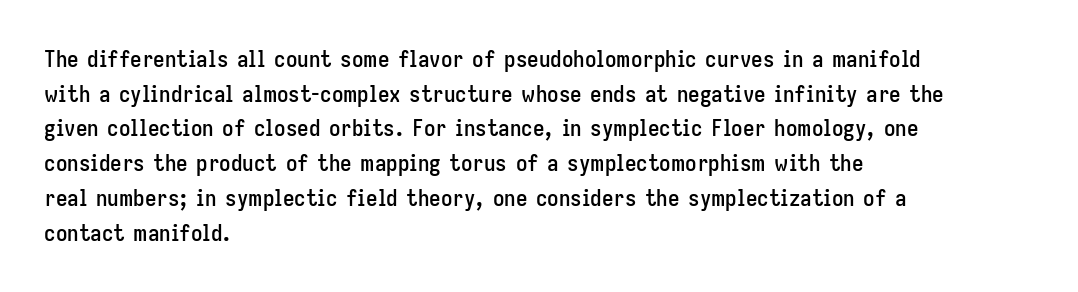
Q: Is the text italic (slanted)? A: No, it is upright.
Q: Is the text underlined? A: No.
Q: How is the paragraph aligned? A: Left-aligned.
Q: Is the spacing between letters normal or unusually wide? A: Normal.
Q: Is the spacing between lines tight, normal or loose? A: Normal.
